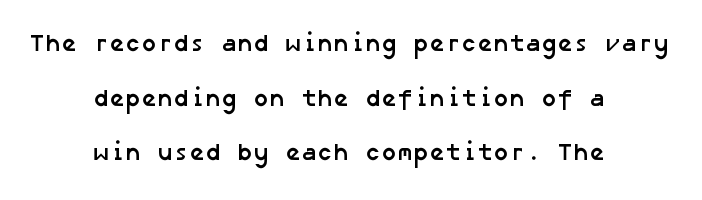
Q: Is the text bold? A: Yes.
Q: Is the text underlined? A: No.
Q: How is the paragraph aligned? A: Centered.
Q: Is the spacing between letters normal or unusually wide? A: Normal.
Q: Is the spacing between lines tight, normal or loose? A: Loose.
